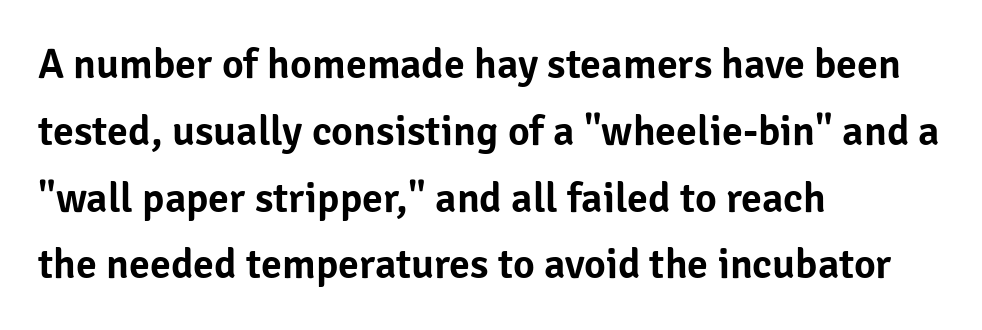
{"serif": "no", "italic": "no", "width": "normal", "stroke_contrast": "low", "x_height": "medium", "monospaced": "no", "underline": "no", "align": "left", "line_spacing": "normal", "line_spacing_ratio": 1.59, "letter_spacing": "normal", "letter_spacing_em": 0.0, "glyph_px": 42}
